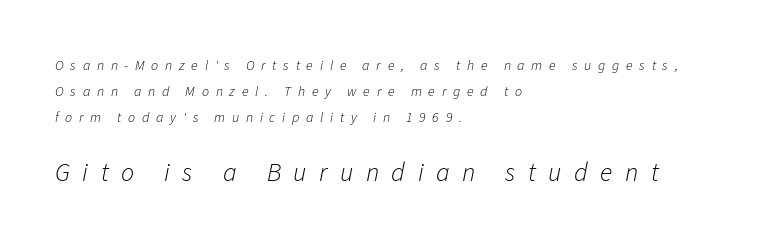
Has an underline been added? It has not. Stroke thickness stays within the range of a standard reading face or lighter. The setting favours the left margin, as ordinary paragraphs usually do. Does extra space separate the letters? Yes, quite a lot of it. The rendering enlarges the type as you move from the upper chunk to the lower.
